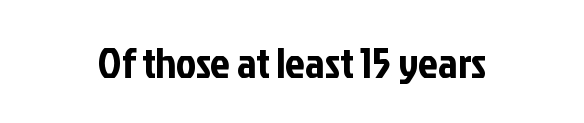
The image shows 43 px condensed sans-serif type, upright; set centered, normal letter spacing, not underlined; low stroke contrast and a medium x-height.
